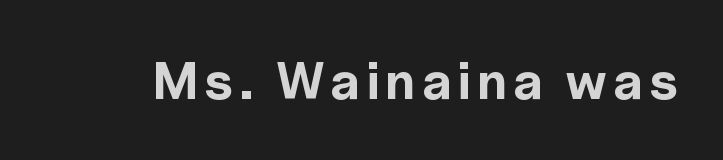
The letters are bold, with thick, heavy strokes. The passage shown is typed in a proportional face where columns would drift. The lettering stays uniformly vertical, giving the passage a roman look. The font family rendered here belongs to the sans-serif group. Underline: absent.
